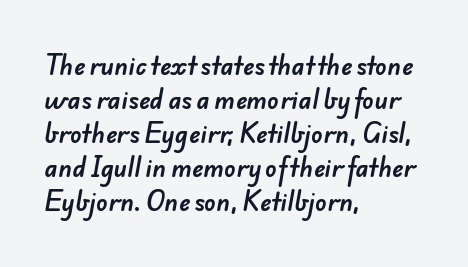
The image shows 24 px text type; set left-aligned, normal line spacing (1.42x), normal letter spacing, not underlined.
